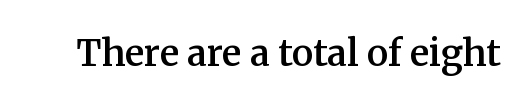
Standard letterfit; no display-style spreading of the glyphs. The letters are semibold — heavier than regular but short of a full bold. Any mark beneath the type? The region is blank. You can tell it's not italic because the verticals are truly vertical.
